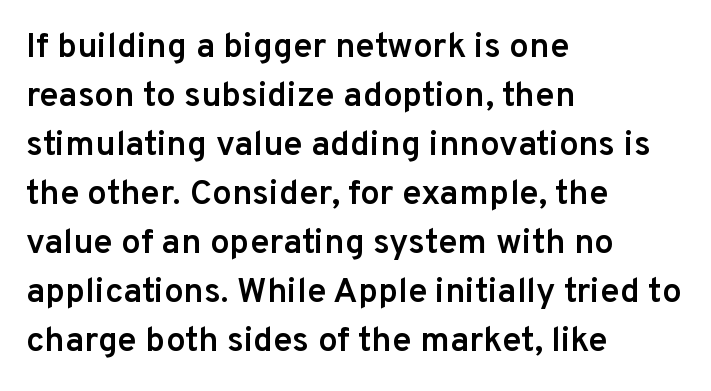
{"serif": "no", "italic": "no", "bold": "semi", "weight": "semibold", "width": "normal", "stroke_contrast": "low", "x_height": "medium", "monospaced": "no", "underline": "no", "align": "left", "line_spacing": "normal", "line_spacing_ratio": 1.4, "letter_spacing": "normal", "letter_spacing_em": 0.0, "glyph_px": 35}
